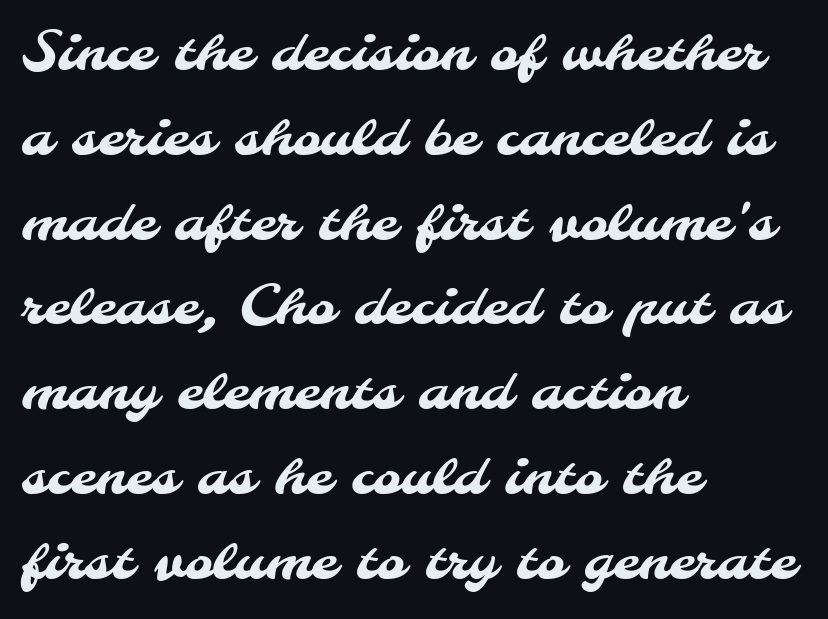
Q: Is the typeface a serif or a sans-serif typeface? A: Sans-serif.
Q: Is the text underlined? A: No.
Q: How is the paragraph aligned? A: Left-aligned.
Q: Is the spacing between letters normal or unusually wide? A: Normal.
Q: Is the spacing between lines tight, normal or loose? A: Normal.
Q: Width (condensed, normal, or wide)? A: Normal.
Q: Stroke contrast? A: Medium.
Q: x-height? A: Small.
Q: Monospaced? A: No.
